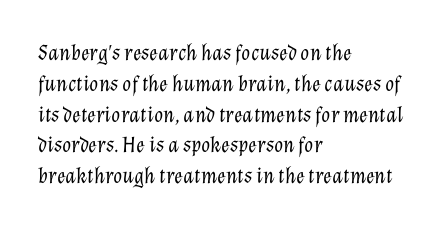
This rendering features lettering with no underline. Leading matches the norm, producing a regular column. The font is comparable to plain body text, perhaps lighter. The lines in this sample share a left origin and differ only in where they stop. If you drew a line through each stem, it would be angled. Tracking here is standard; glyphs follow each other at the usual distance.
